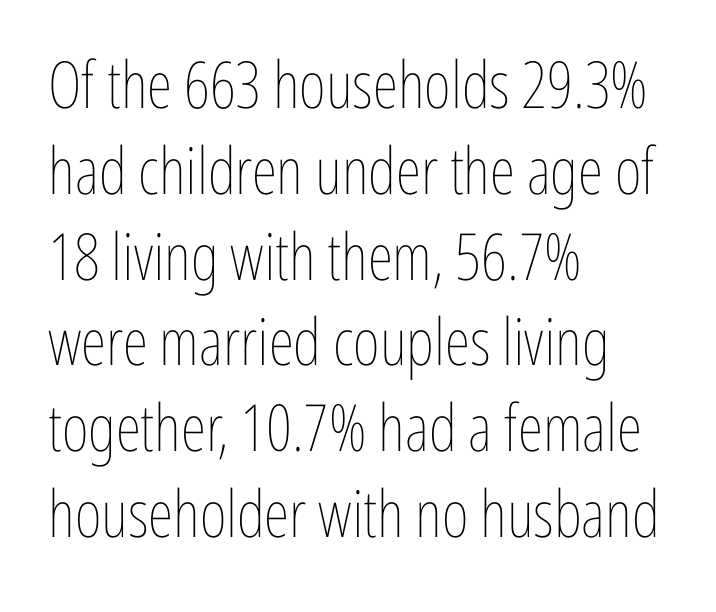
The image shows 65 px thin, condensed type, upright; set left-aligned, normal line spacing (1.32x), normal letter spacing, not underlined; low stroke contrast and a medium x-height.
